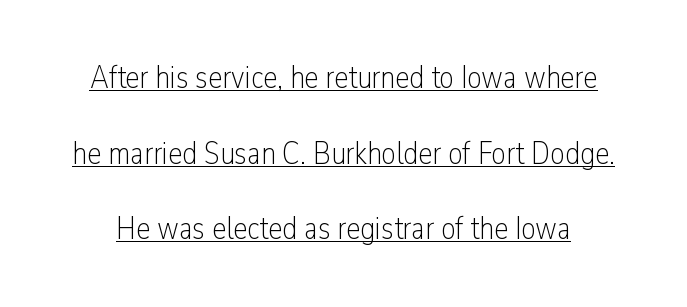
You could fit nearly another row in the gap between these rows. The letters stand upright; this is a roman face. Do the characters align in a grid? No, the font is proportional. Nobody touched the tracking dial on this one.
